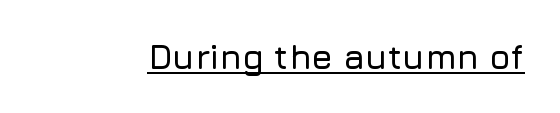
The image shows 34 px sans-serif type, upright; set normal letter spacing, underlined; low stroke contrast and a medium x-height.
